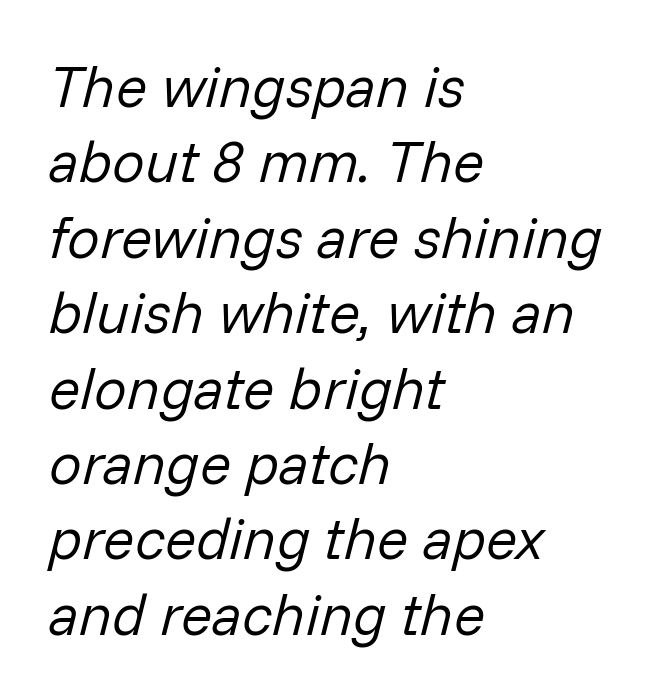
The image shows 58 px regular-weight type, italic (leaning right); set left-aligned, normal line spacing (1.3x), normal letter spacing, not underlined; low stroke contrast and a medium x-height.
